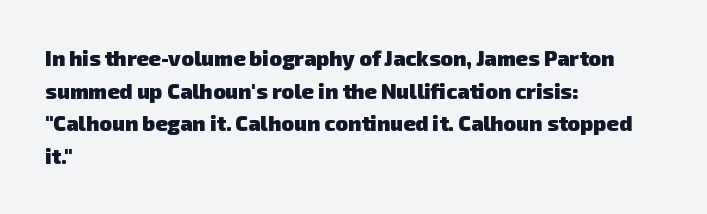
The image shows 21 px bold type; set left-aligned, normal line spacing (1.55x), normal letter spacing, not underlined.
